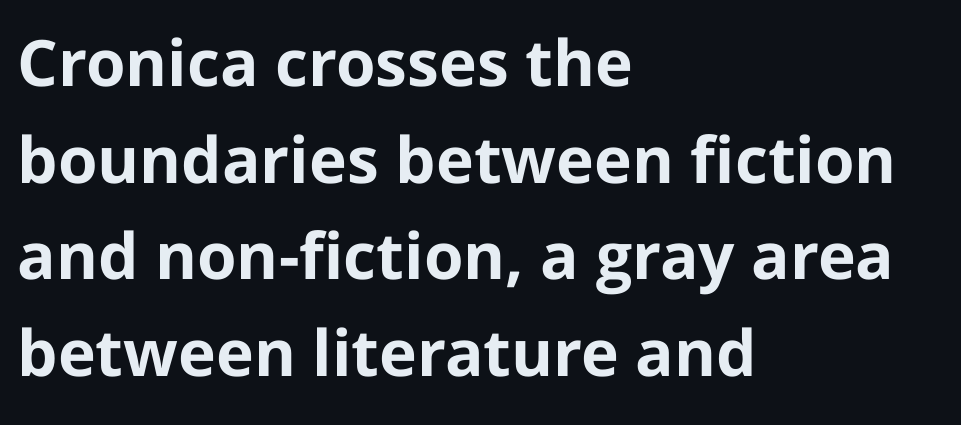
Q: Is the text bold? A: Yes.
Q: Is the text italic (slanted)? A: No, it is upright.
Q: Is the typeface a serif or a sans-serif typeface? A: Sans-serif.
Q: Is the text underlined? A: No.
Q: How is the paragraph aligned? A: Left-aligned.
Q: Is the spacing between letters normal or unusually wide? A: Normal.
Q: Is the spacing between lines tight, normal or loose? A: Normal.
Q: Width (condensed, normal, or wide)? A: Normal.
Q: Stroke contrast? A: Low.
Q: x-height? A: Medium.
Q: Monospaced? A: No.
